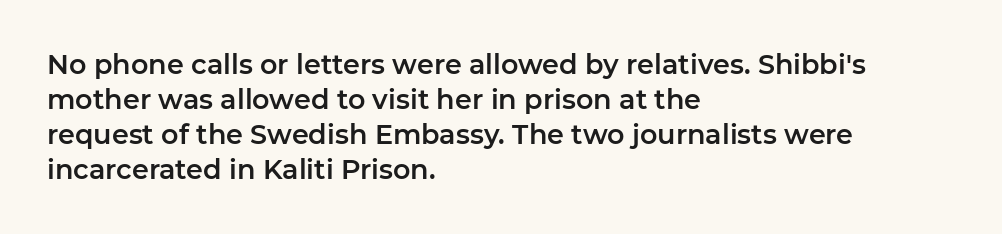
In CSS terms this would be text-align: left. Does the lettering tilt? It doesn't — this is upright. The strip under each line holds only bare page. Each word holds together tightly as a unit, with standard inter-letter gaps. These lines sit exactly where default settings would place them.
